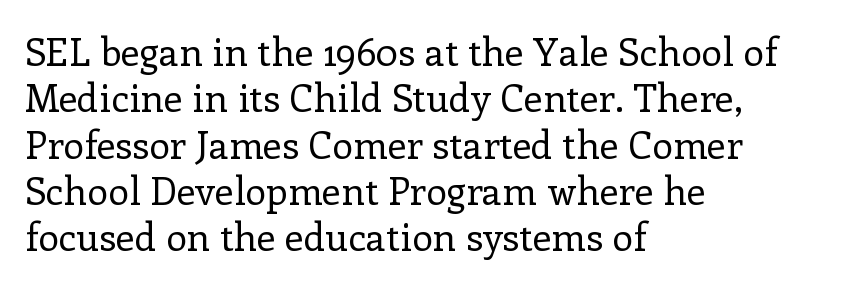
{"serif": "yes", "italic": "no", "bold": "no", "weight": "regular", "width": "normal", "stroke_contrast": "low", "x_height": "medium", "monospaced": "no", "underline": "no", "align": "left", "line_spacing_ratio": 1.22, "letter_spacing": "normal", "letter_spacing_em": 0.0, "glyph_px": 38}
